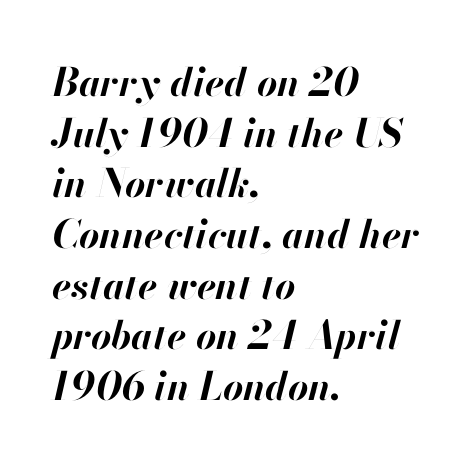
{"italic": "yes", "lean": "right", "slant_degrees": 13, "bold": "yes", "weight": "bold", "width": "normal", "stroke_contrast": "high", "x_height": "small", "monospaced": "no", "underline": "no", "align": "left", "line_spacing": "normal", "line_spacing_ratio": 1.3, "letter_spacing": "normal", "letter_spacing_em": 0.0, "glyph_px": 39}
